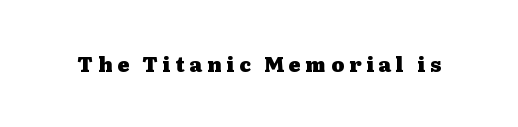
Q: Is the text bold? A: Yes.
Q: Is the text italic (slanted)? A: No, it is upright.
Q: Is the text underlined? A: No.
Q: Is the spacing between letters normal or unusually wide? A: Unusually wide.
